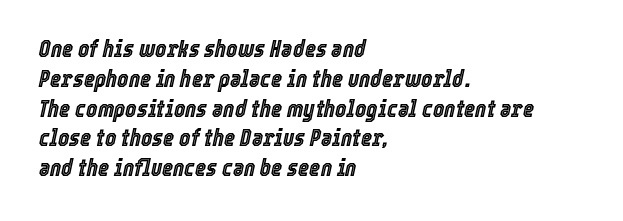
The image shows 24 px text type, italic (leaning right); set left-aligned, line spacing 1.24x, normal letter spacing, not underlined.
